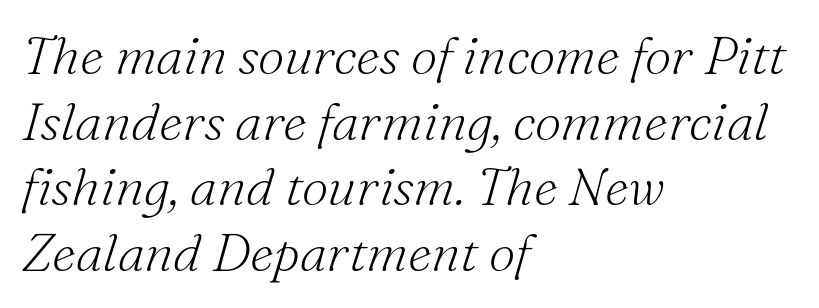
The image shows 53 px light serif type, italic (leaning right); set left-aligned, line spacing 1.24x, normal letter spacing, not underlined; medium stroke contrast and a small x-height.
